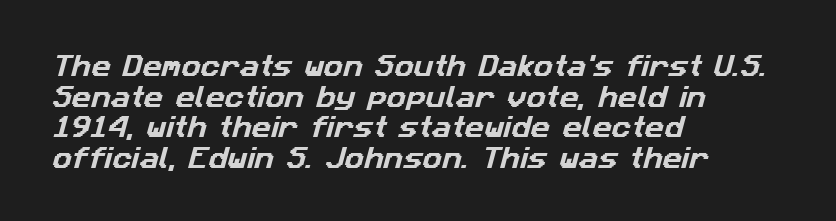
Each row of text sits above clean, open space. Here the glyphs are tracked normally, forming tight word shapes. Rows of type keep a routine distance in the vertical direction. Horizontally, the lines are justified to the leading edge only.
